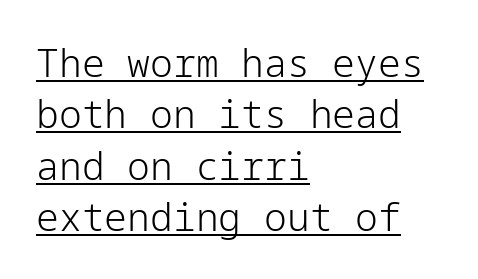
The image shows 38 px light sans-serif type, upright; set left-aligned, normal line spacing (1.35x), normal letter spacing, underlined; low stroke contrast and a medium x-height.
